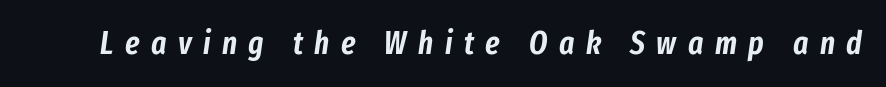
The image shows 32 px condensed type, italic (leaning right); set unusually wide letter spacing (+0.36 em), not underlined; low stroke contrast and a medium x-height.
